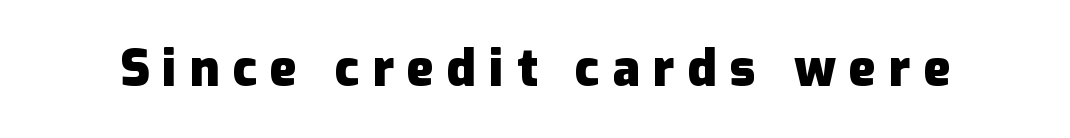
The specimen reads as upright at a glance. Summary of weight: heavy, a full bold. I'd call this a sans setting — the letters go barefoot. Underlining? Definitely not there. The letters advance in unequal steps, a hallmark of proportional type.
